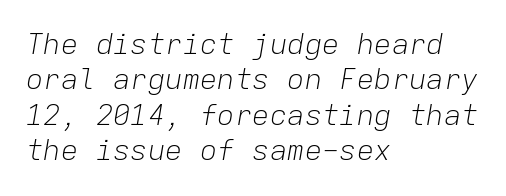
Q: Is the text bold? A: No.
Q: Is the text italic (slanted)? A: Yes, it leans right by about 9 degrees.
Q: Is the text underlined? A: No.
Q: How is the paragraph aligned? A: Left-aligned.
Q: Is the spacing between letters normal or unusually wide? A: Normal.
Q: Width (condensed, normal, or wide)? A: Normal.
Q: Stroke contrast? A: Low.
Q: x-height? A: Medium.
Q: Monospaced? A: Yes.
